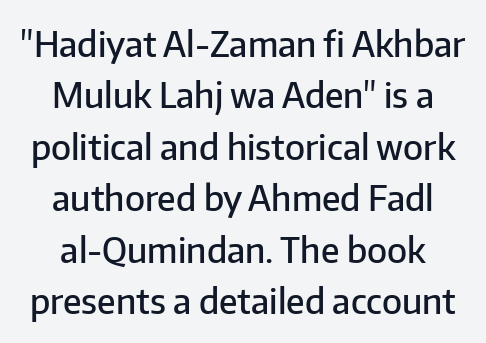
{"serif": "no", "italic": "no", "bold": "semi", "weight": "semibold", "width": "normal", "stroke_contrast": "low", "x_height": "medium", "monospaced": "no", "underline": "no", "line_spacing": "normal", "line_spacing_ratio": 1.47, "letter_spacing": "normal", "letter_spacing_em": 0.0, "glyph_px": 35}
